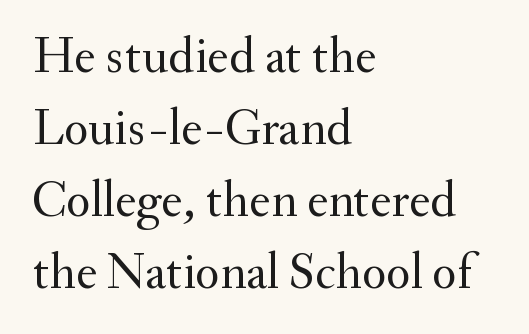
Q: Is the text bold? A: No.
Q: Is the text italic (slanted)? A: No, it is upright.
Q: Is the typeface a serif or a sans-serif typeface? A: Serif.
Q: Is the text underlined? A: No.
Q: How is the paragraph aligned? A: Left-aligned.
Q: Is the spacing between letters normal or unusually wide? A: Normal.
Q: Is the spacing between lines tight, normal or loose? A: Normal.
Q: Width (condensed, normal, or wide)? A: Normal.
Q: Stroke contrast? A: Medium.
Q: x-height? A: Small.
Q: Monospaced? A: No.
